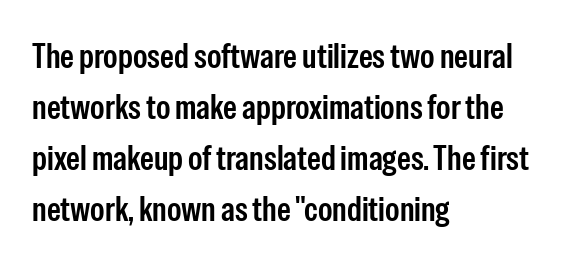
The image shows 35 px condensed sans-serif type, upright; set left-aligned, normal line spacing (1.46x), normal letter spacing, not underlined; low stroke contrast and a medium x-height.
